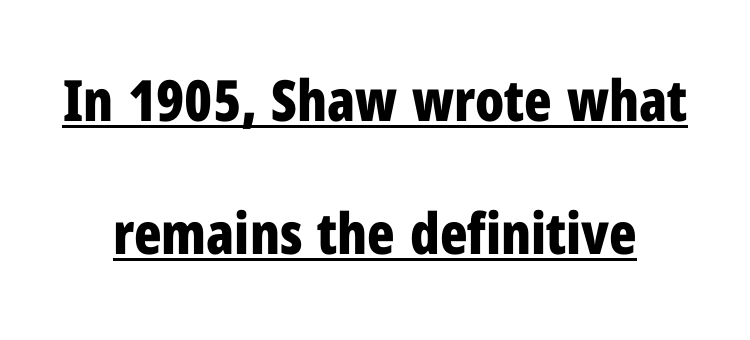
Q: Is the text bold? A: Yes.
Q: Is the text italic (slanted)? A: No, it is upright.
Q: Is the typeface a serif or a sans-serif typeface? A: Sans-serif.
Q: Is the text underlined? A: Yes.
Q: Is the spacing between letters normal or unusually wide? A: Normal.
Q: Is the spacing between lines tight, normal or loose? A: Loose.
Q: Width (condensed, normal, or wide)? A: Condensed.
Q: Stroke contrast? A: Low.
Q: x-height? A: Medium.
Q: Monospaced? A: No.
